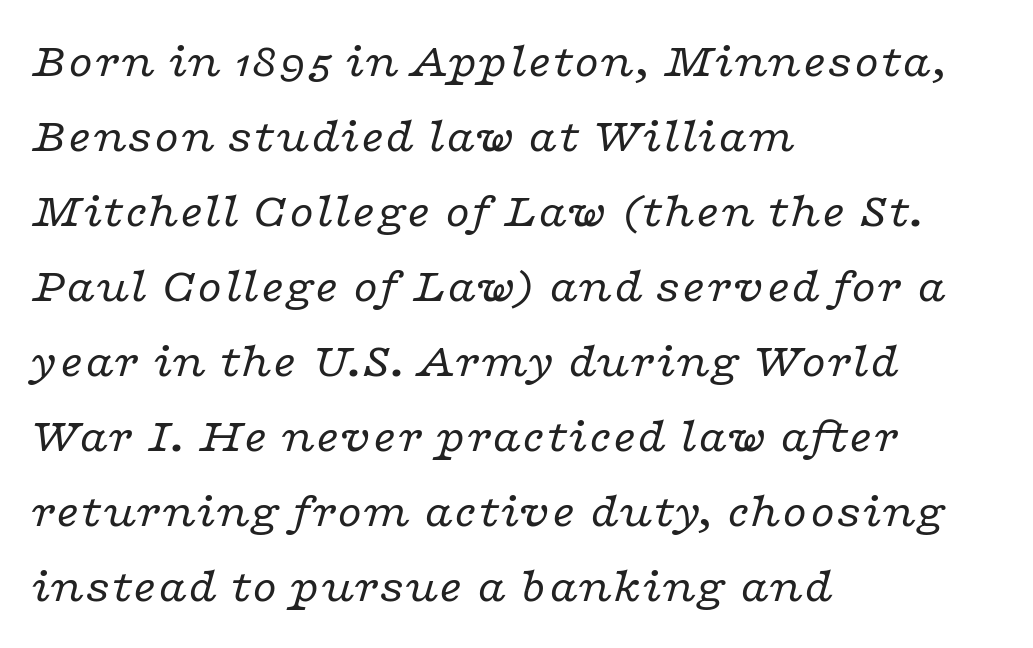
The image shows 50 px regular-weight, wide serif type, italic (leaning right); set left-aligned, normal line spacing (1.5x), normal letter spacing, not underlined; low stroke contrast and a medium x-height.
